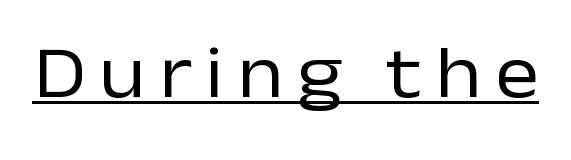
Q: Is the text bold? A: No.
Q: Is the text italic (slanted)? A: No, it is upright.
Q: Is the typeface a serif or a sans-serif typeface? A: Sans-serif.
Q: Is the text underlined? A: Yes.
Q: Width (condensed, normal, or wide)? A: Normal.
Q: Stroke contrast? A: Low.
Q: x-height? A: Medium.
Q: Monospaced? A: No.
